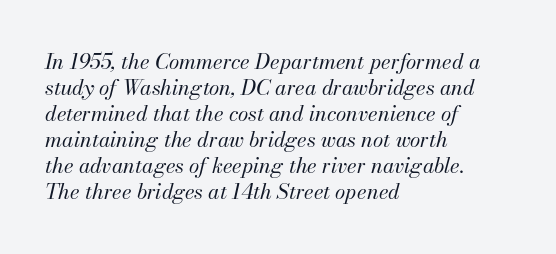
Q: Is the text bold? A: No.
Q: Is the text italic (slanted)? A: Yes, it leans right by about 13 degrees.
Q: Is the text underlined? A: No.
Q: How is the paragraph aligned? A: Left-aligned.
Q: Is the spacing between letters normal or unusually wide? A: Normal.
